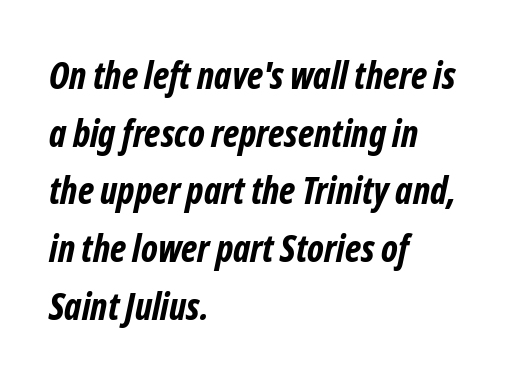
{"serif": "no", "bold": "yes", "weight": "bold", "width": "condensed", "stroke_contrast": "low", "x_height": "medium", "monospaced": "no", "underline": "no", "align": "left", "line_spacing": "normal", "line_spacing_ratio": 1.56, "letter_spacing": "normal", "letter_spacing_em": 0.0, "glyph_px": 37}
